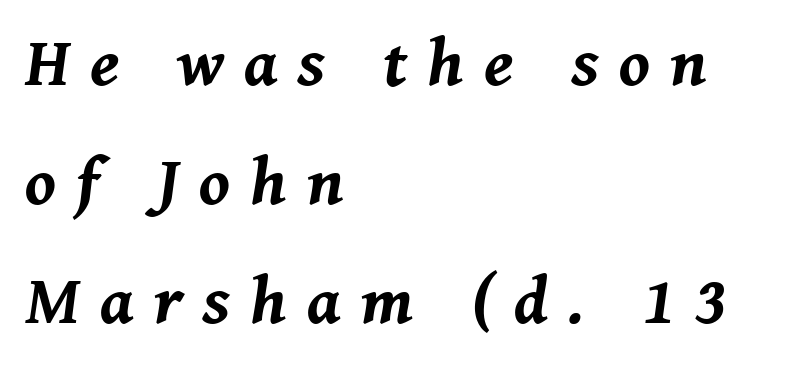
Look at the stroke-to-counter ratio: heavy, a bold. Proportional: the letters do not fall into vertical columns. Quick note: underline off. Tracking value appears strongly positive — letters spread wide. The rendering applies a slant to the glyphs. This rendering uses left alignment, leaving the right contour irregular.
